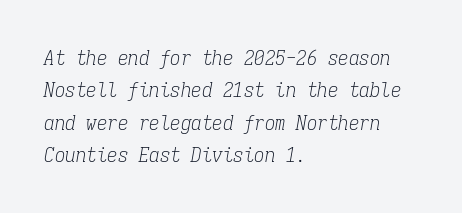
{"italic": "yes", "lean": "right", "slant_degrees": 9, "bold": "no", "underline": "no", "align": "left", "line_spacing": "normal", "line_spacing_ratio": 1.54, "letter_spacing": "normal", "letter_spacing_em": 0.0, "glyph_px": 21}
